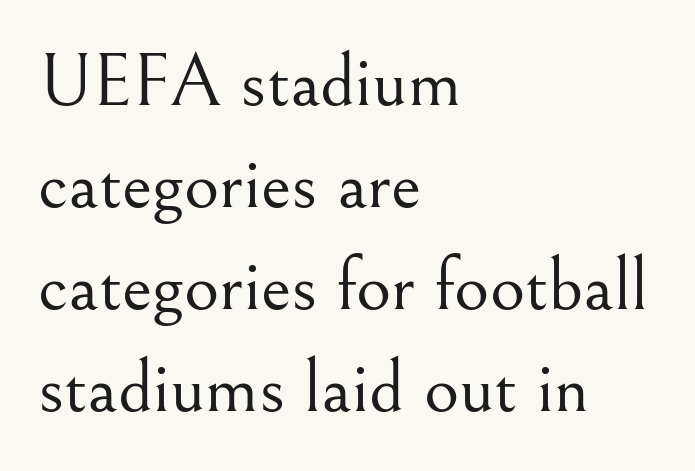
{"serif": "yes", "italic": "no", "bold": "no", "weight": "light", "width": "normal", "stroke_contrast": "medium", "x_height": "small", "monospaced": "no", "underline": "no", "align": "left", "line_spacing": "normal", "line_spacing_ratio": 1.34, "letter_spacing": "normal", "letter_spacing_em": 0.0, "glyph_px": 76}
